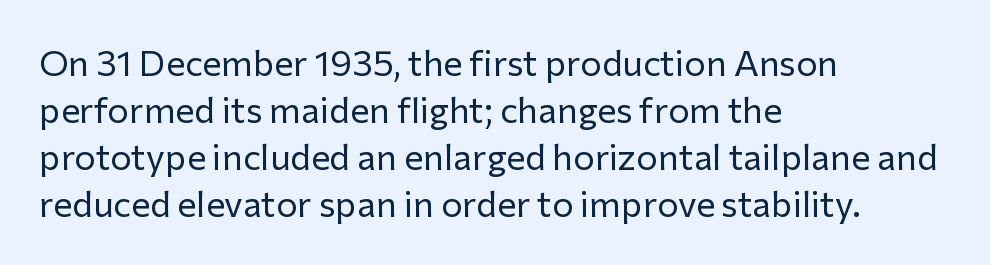
Q: Is the text bold? A: No.
Q: Is the text italic (slanted)? A: No, it is upright.
Q: Is the typeface a serif or a sans-serif typeface? A: Sans-serif.
Q: Is the text underlined? A: No.
Q: How is the paragraph aligned? A: Left-aligned.
Q: Is the spacing between letters normal or unusually wide? A: Normal.
Q: Is the spacing between lines tight, normal or loose? A: Normal.
Q: Width (condensed, normal, or wide)? A: Normal.
Q: Stroke contrast? A: Low.
Q: x-height? A: Medium.
Q: Monospaced? A: No.
